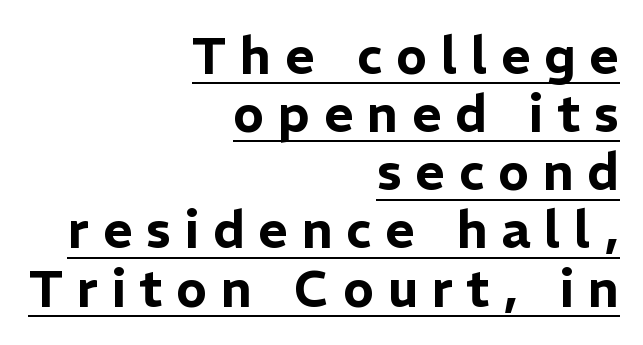
Posture: straight, roman, zero tilt. Is this a fixed-width face? No — the glyphs have proportional, varying widths. The space between consecutive lines is stingy. This rendering employs a face without finishing strokes, i.e., a sans-serif. Compared with typical body copy, the letter spacing here is much looser. The glyphs are accompanied by a horizontal stroke just below them.
